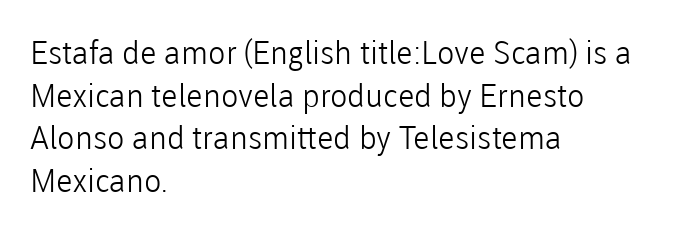
Q: Is the text bold? A: No.
Q: Is the text italic (slanted)? A: No, it is upright.
Q: Is the typeface a serif or a sans-serif typeface? A: Sans-serif.
Q: Is the text underlined? A: No.
Q: How is the paragraph aligned? A: Left-aligned.
Q: Is the spacing between letters normal or unusually wide? A: Normal.
Q: Is the spacing between lines tight, normal or loose? A: Normal.
Q: Width (condensed, normal, or wide)? A: Normal.
Q: Stroke contrast? A: Low.
Q: x-height? A: Medium.
Q: Monospaced? A: No.
